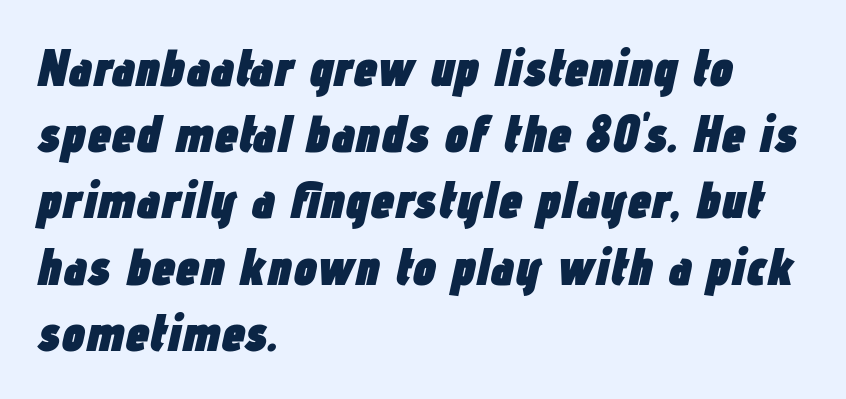
The image shows 53 px heavy, condensed type, italic (leaning right); set left-aligned, normal line spacing (1.25x), normal letter spacing, not underlined; low stroke contrast and a medium x-height.
